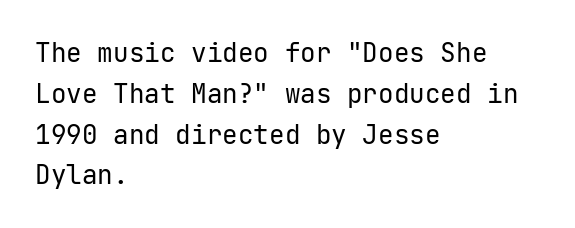
The gap between lines stays unmarked. No extra tracking has been applied to these lines. Does the leading feel generous? No, just average. Short and long lines alike share a common starting point at left.
